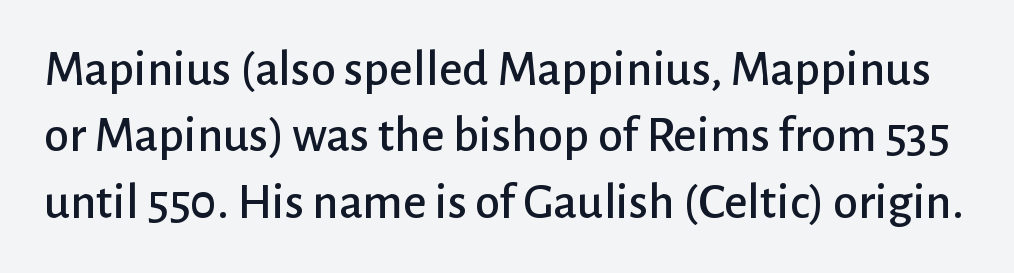
The image shows 51 px sans-serif type, upright; set normal line spacing (1.3x), normal letter spacing, not underlined; low stroke contrast and a medium x-height.
